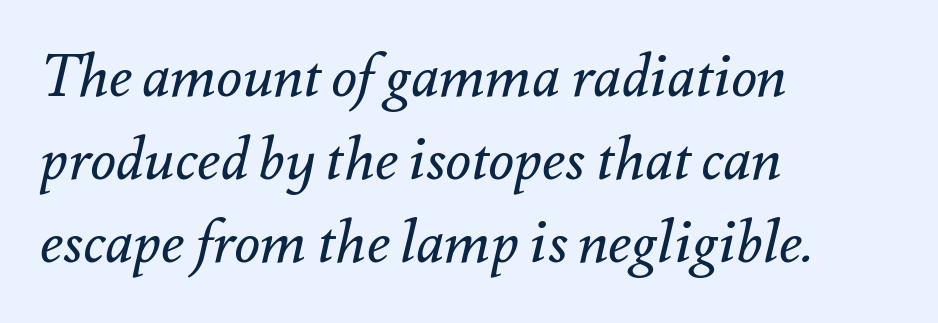
The image shows 59 px regular-weight type, italic (leaning right); set left-aligned, normal line spacing (1.41x), normal letter spacing, not underlined; medium stroke contrast and a small x-height.
